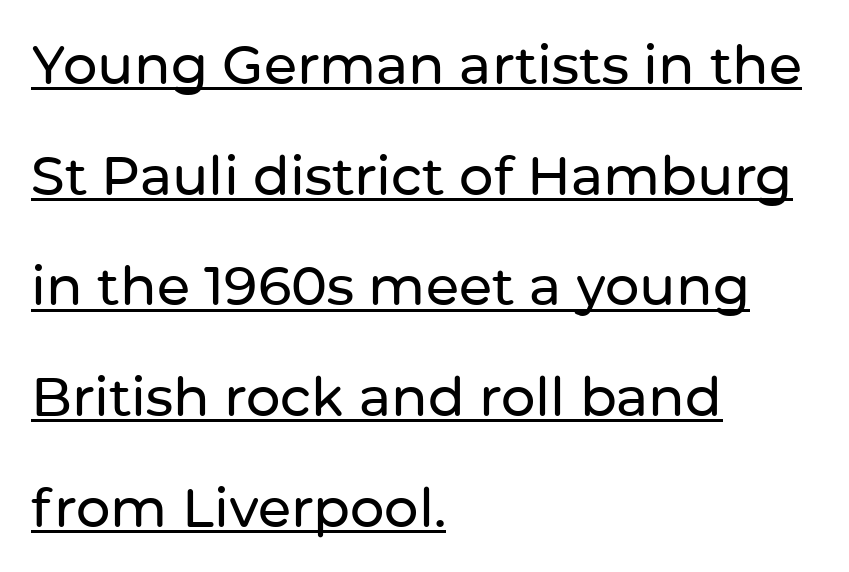
{"serif": "no", "italic": "no", "width": "normal", "stroke_contrast": "low", "x_height": "medium", "monospaced": "no", "underline": "yes", "align": "left", "line_spacing": "loose", "line_spacing_ratio": 2.05, "letter_spacing": "normal", "letter_spacing_em": 0.0, "glyph_px": 54}
